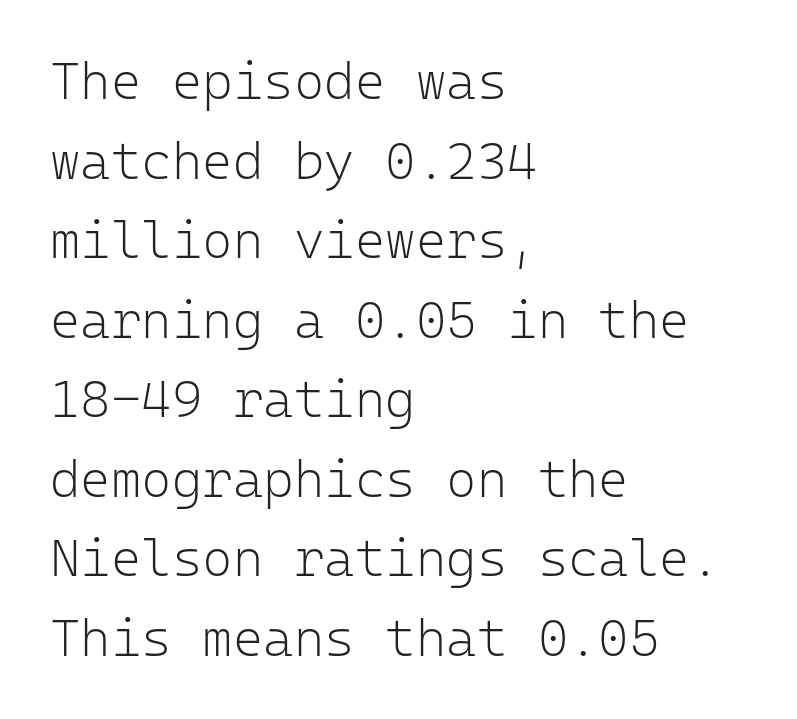
The string is rendered with underlining switched off. The paragraph shown leans on its left margin. The rows are spaced the way most documents space them. The strokes are not fattened; the text isn't bold. The letters stand straight up with perfectly vertical stems.
